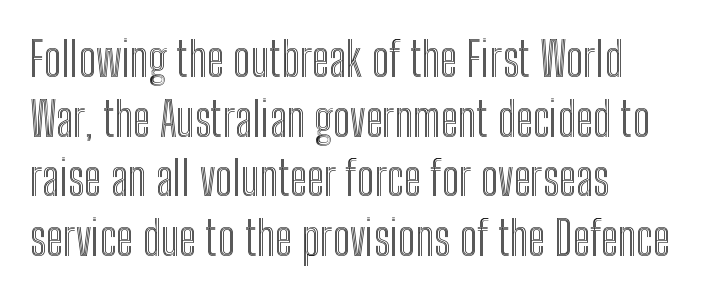
Q: Is the text italic (slanted)? A: No, it is upright.
Q: Is the text underlined? A: No.
Q: How is the paragraph aligned? A: Left-aligned.
Q: Is the spacing between letters normal or unusually wide? A: Normal.
Q: Is the spacing between lines tight, normal or loose? A: Normal.
Q: Width (condensed, normal, or wide)? A: Condensed.
Q: x-height? A: Medium.
Q: Monospaced? A: No.
